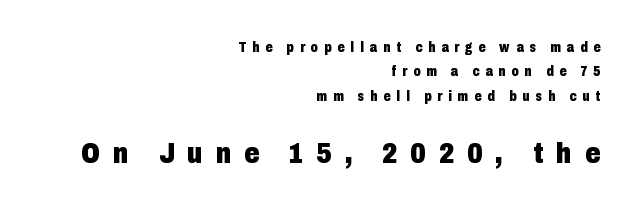
Designer's note — italics off, roman on. Underlining? Definitely not there. Does the type have serifs? No, each stem ends abruptly. The face used here is proportionally spaced, like ordinary book or web type. Line endings align vertically; line beginnings do not.
